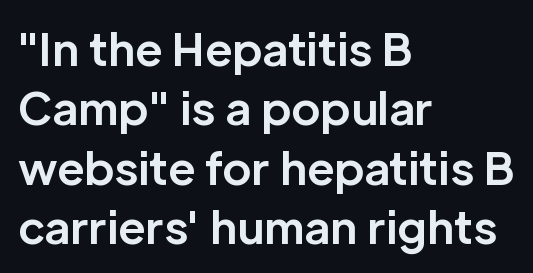
The image shows 44 px bold sans-serif type, upright; set left-aligned, normal line spacing (1.35x), normal letter spacing, not underlined; low stroke contrast and a medium x-height.
